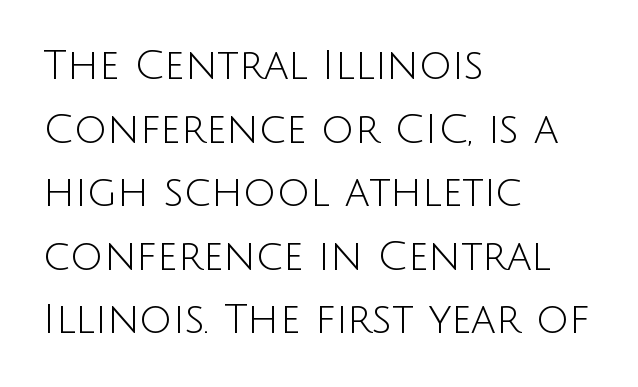
The image shows 41 px light sans-serif type, upright; set left-aligned, normal line spacing (1.55x), normal letter spacing, not underlined; low stroke contrast and a large x-height.
